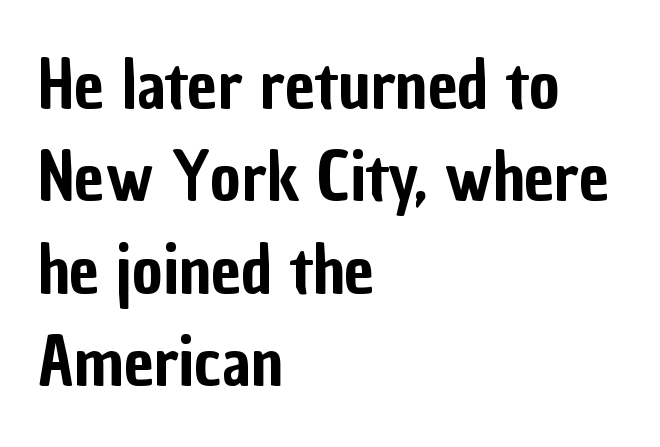
{"serif": "no", "italic": "no", "width": "condensed", "stroke_contrast": "low", "x_height": "medium", "monospaced": "no", "underline": "no", "align": "left", "line_spacing": "normal", "line_spacing_ratio": 1.38, "letter_spacing": "normal", "letter_spacing_em": 0.0, "glyph_px": 67}
